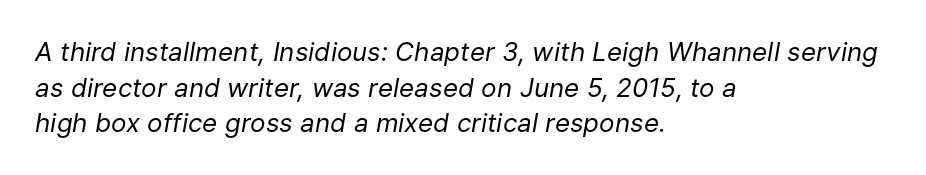
Q: Is the text bold? A: No.
Q: Is the text italic (slanted)? A: Yes, it leans right by about 9 degrees.
Q: Is the text underlined? A: No.
Q: How is the paragraph aligned? A: Left-aligned.
Q: Is the spacing between letters normal or unusually wide? A: Normal.
Q: Is the spacing between lines tight, normal or loose? A: Normal.
